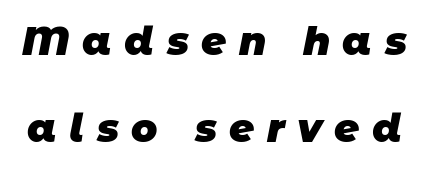
{"serif": "no", "bold": "yes", "weight": "heavy", "width": "normal", "stroke_contrast": "low", "x_height": "large", "monospaced": "no", "underline": "no", "line_spacing": "loose", "line_spacing_ratio": 2.23, "letter_spacing": "wide", "letter_spacing_em": 0.32, "glyph_px": 39}
